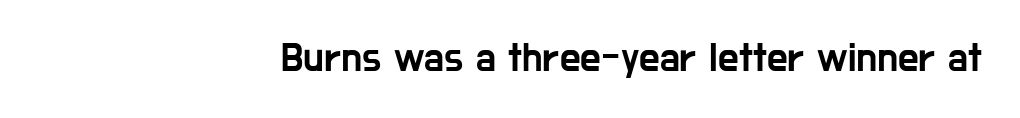
{"serif": "no", "italic": "no", "width": "condensed", "stroke_contrast": "low", "x_height": "medium", "monospaced": "no", "underline": "no", "align": "right", "letter_spacing": "normal", "letter_spacing_em": 0.0, "glyph_px": 41}
